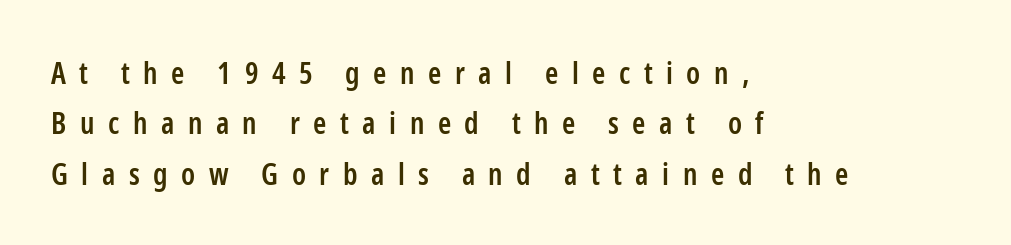
{"serif": "no", "italic": "no", "bold": "semi", "weight": "semibold", "width": "condensed", "stroke_contrast": "low", "x_height": "medium", "monospaced": "no", "underline": "no", "align": "left", "line_spacing": "normal", "line_spacing_ratio": 1.68, "letter_spacing": "wide", "letter_spacing_em": 0.45, "glyph_px": 30}
